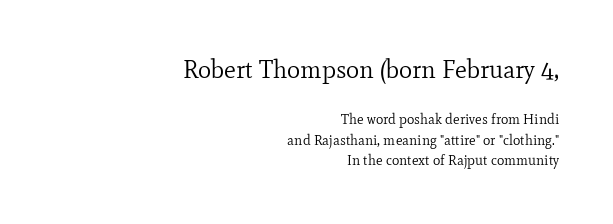
Q: Is the text bold? A: No.
Q: Is the text italic (slanted)? A: No, it is upright.
Q: Is the text underlined? A: No.
Q: How is the paragraph aligned? A: Right-aligned.
Q: Is the spacing between letters normal or unusually wide? A: Normal.
Q: Is the spacing between lines tight, normal or loose? A: Normal.
Q: Which block of text is set in a larger size, the first (top) or the second (bottom)? A: The first (top) one.
